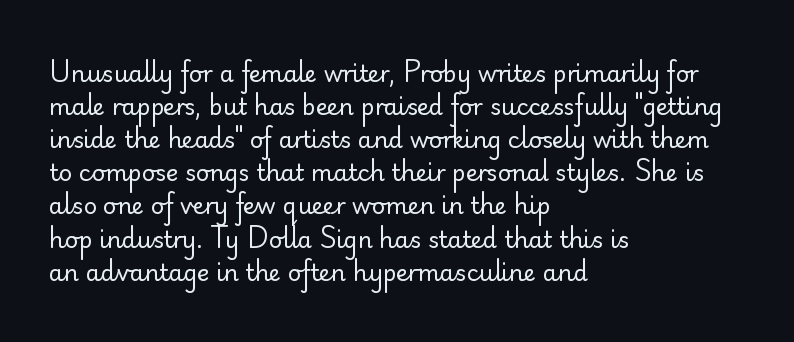
The image shows 23 px text type, upright; set left-aligned, normal line spacing (1.44x), normal letter spacing, not underlined.
